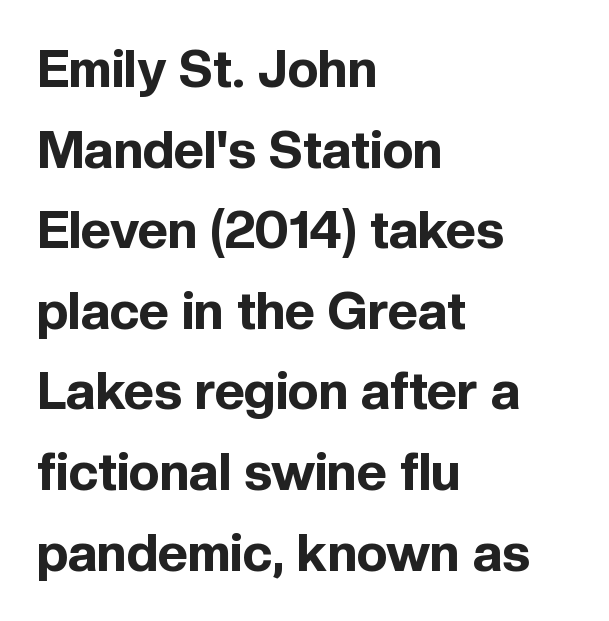
{"serif": "no", "italic": "no", "bold": "yes", "weight": "bold", "width": "normal", "x_height": "medium", "monospaced": "no", "underline": "no", "align": "left", "line_spacing": "normal", "line_spacing_ratio": 1.55, "letter_spacing": "normal", "letter_spacing_em": 0.0, "glyph_px": 52}
